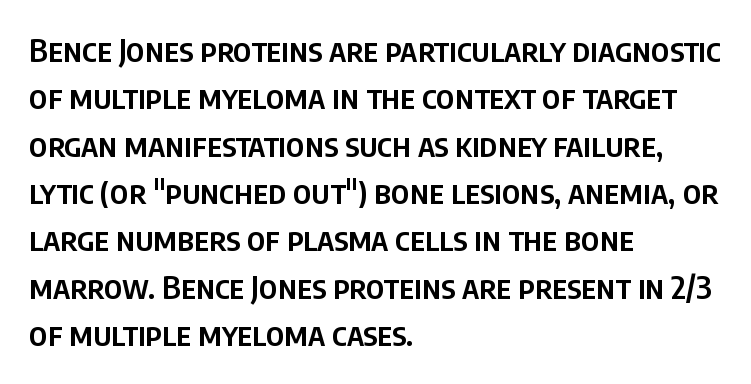
The passage shown stacks its lines at a standard gap. Each letter keeps its own natural width here, so spacing adapts to shape. Its strokes are somewhat broadened, the hallmark of semibold type. You could call the tracking neutral — neither tight nor loose.
